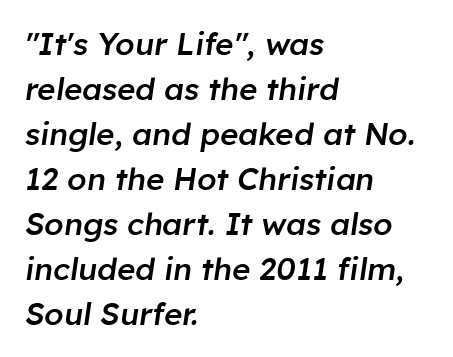
This sample is left-justified, so line endings fall wherever the words run out. This sample has the flowing, uneven cadence of proportional lettering. Nobody touched the tracking dial on this one. Underline: absent. Every letter is mildly thick-stroked: semibold rather than bold. The face used here has a pronounced slope to its letters.
